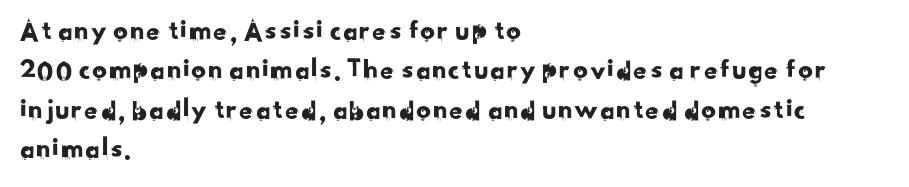
Do the characters align in a grid? No, the font is proportional. The rendering keeps characters at their native spacing. Grotesque or geometric, the face here clearly has no serifs. This sample is left-justified, so line endings fall wherever the words run out.
